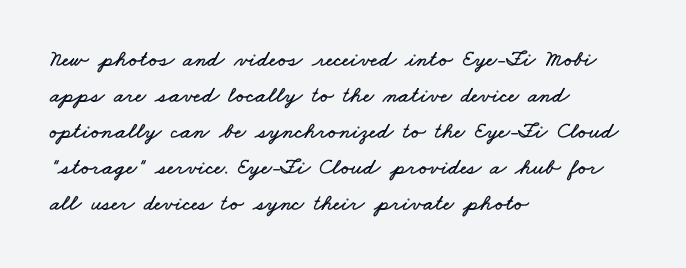
The image shows 23 px text type; set left-aligned, normal line spacing (1.56x), normal letter spacing, not underlined.
